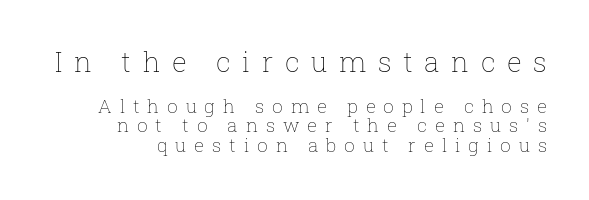
{"italic": "no", "bold": "no", "weight": "thin", "width": "normal", "stroke_contrast": "low", "x_height": "medium", "monospaced": "no", "underline": "no", "line_spacing": "tight", "line_spacing_ratio": 1.02, "letter_spacing": "wide", "letter_spacing_em": 0.41, "larger_block": "first", "size_ratio": 1.47, "glyph_px": 28}
